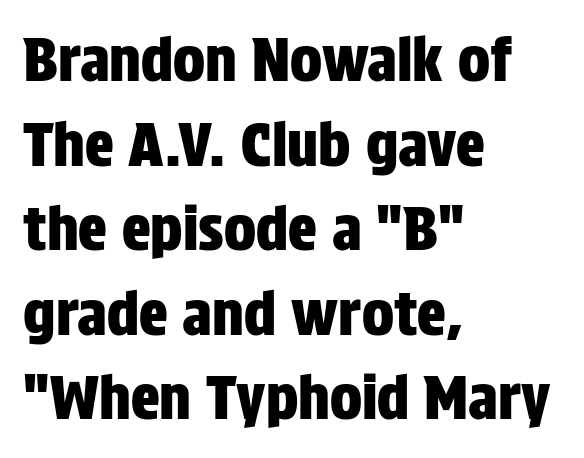
Q: Is the text italic (slanted)? A: No, it is upright.
Q: Is the typeface a serif or a sans-serif typeface? A: Sans-serif.
Q: Is the text underlined? A: No.
Q: How is the paragraph aligned? A: Left-aligned.
Q: Is the spacing between letters normal or unusually wide? A: Normal.
Q: Is the spacing between lines tight, normal or loose? A: Normal.
Q: Width (condensed, normal, or wide)? A: Condensed.
Q: Stroke contrast? A: Low.
Q: x-height? A: Large.
Q: Monospaced? A: No.
